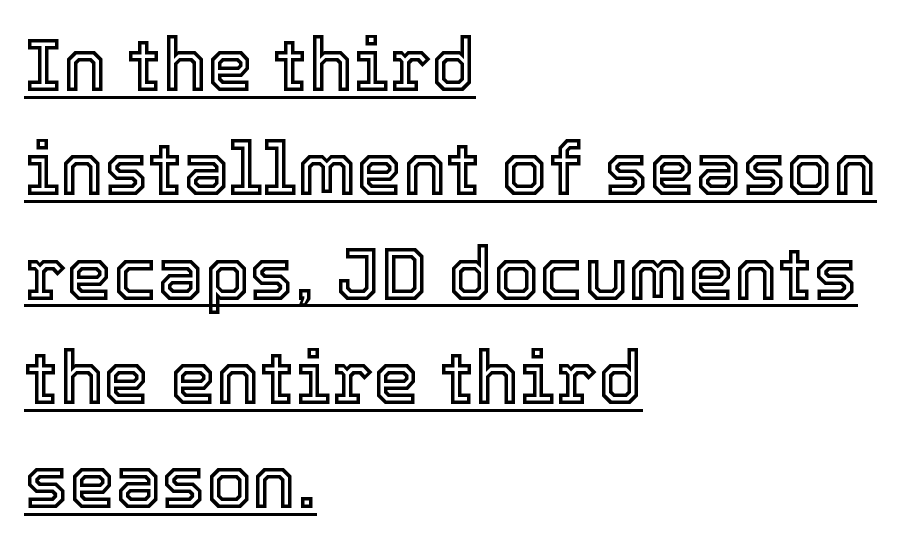
Q: Is the text italic (slanted)? A: No, it is upright.
Q: Is the text underlined? A: Yes.
Q: How is the paragraph aligned? A: Left-aligned.
Q: Is the spacing between letters normal or unusually wide? A: Normal.
Q: Is the spacing between lines tight, normal or loose? A: Normal.
Q: Width (condensed, normal, or wide)? A: Normal.
Q: x-height? A: Medium.
Q: Monospaced? A: No.
